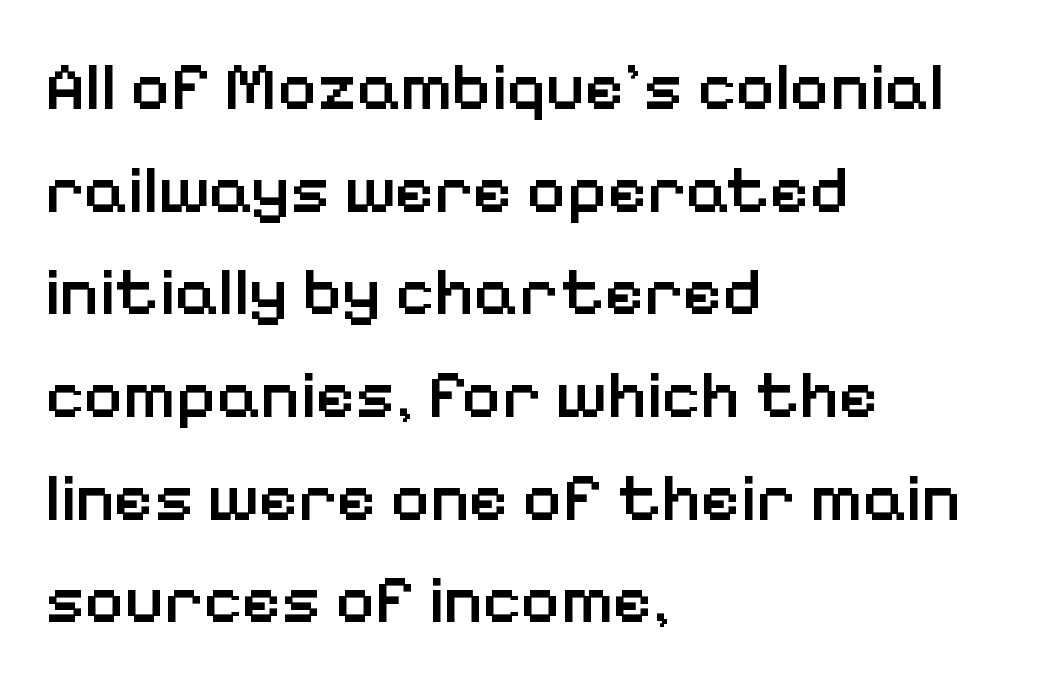
{"serif": "no", "italic": "no", "bold": "semi", "weight": "semibold", "width": "normal", "stroke_contrast": "low", "x_height": "medium", "monospaced": "no", "underline": "no", "align": "left", "line_spacing": "normal", "line_spacing_ratio": 1.51, "letter_spacing": "normal", "letter_spacing_em": 0.0, "glyph_px": 68}
